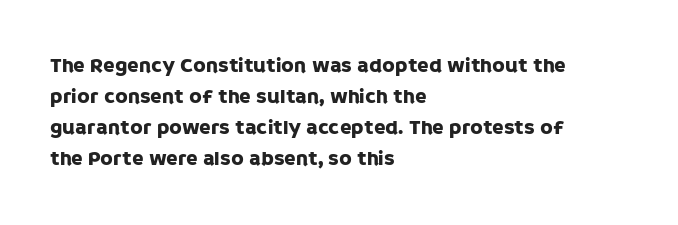
The image shows 21 px text type, upright; set left-aligned, normal line spacing (1.48x), normal letter spacing, not underlined.
